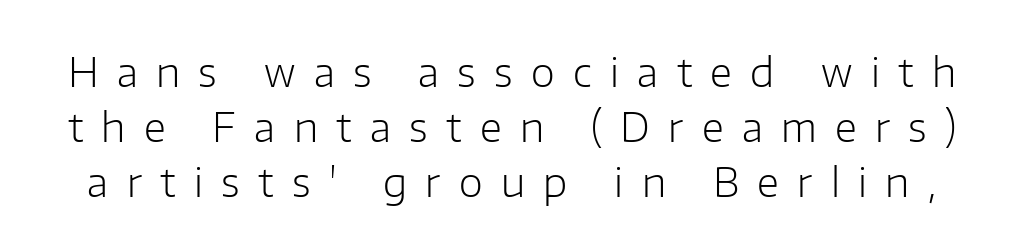
The horizontal fit of the characters is loose and conspicuously gappy. Nope, no serifs anywhere on these letters. Varying glyph widths throughout — classic text-font behaviour. Is there much room between lines? A standard amount, neither cramped nor airy.
